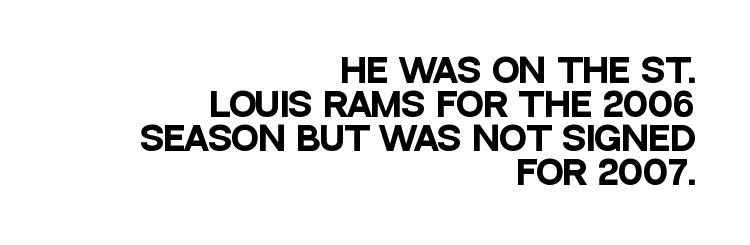
Default kerning and tracking; the words read as compact shapes. The passage shown is emphatically bold. Note the varied advance widths — an 'i' is clearly narrower than an 'm'. Observe the absence of serifs on each vertical stroke in this sample.
